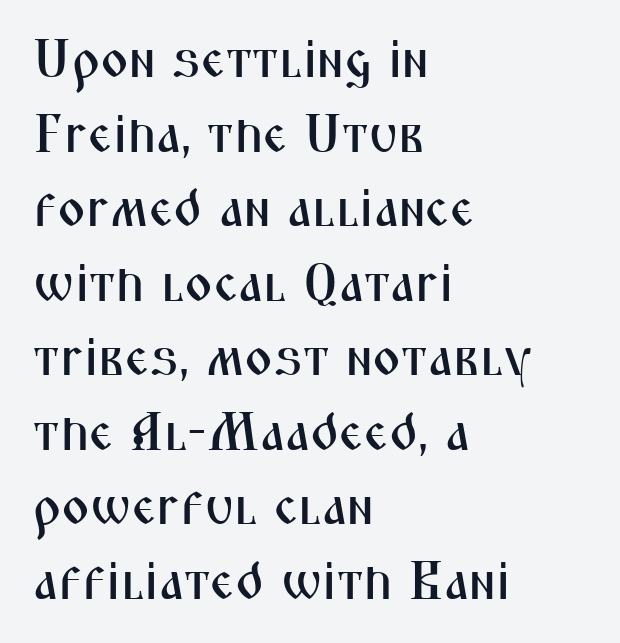
{"serif": "no", "italic": "no", "width": "condensed", "stroke_contrast": "medium", "x_height": "medium", "monospaced": "no", "underline": "no", "align": "left", "line_spacing": "normal", "line_spacing_ratio": 1.38, "letter_spacing": "normal", "letter_spacing_em": 0.0, "glyph_px": 54}
